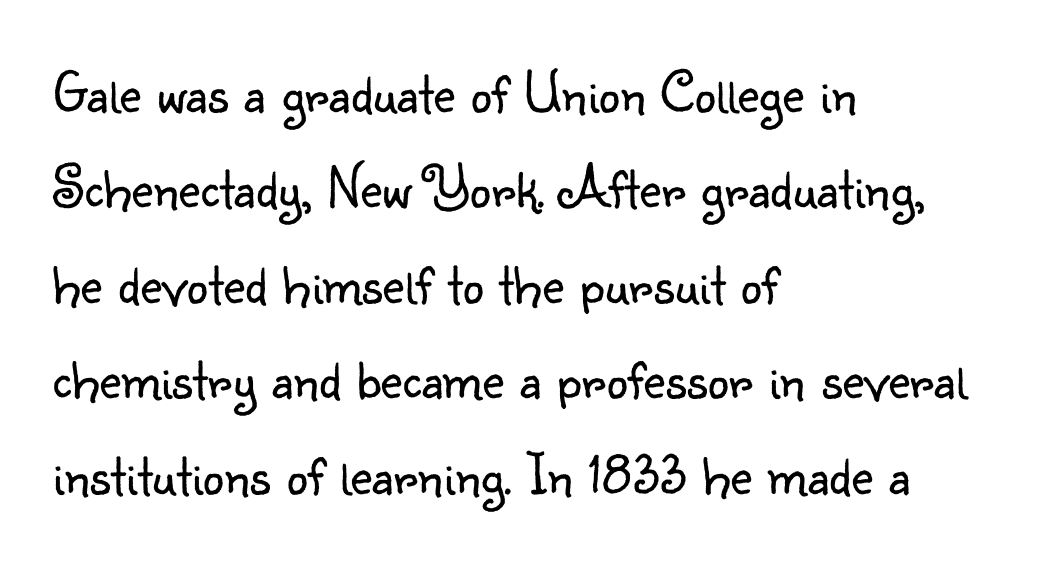
The image shows 60 px light sans-serif type, upright; set left-aligned, normal line spacing (1.59x), normal letter spacing, not underlined; low stroke contrast and a small x-height.
